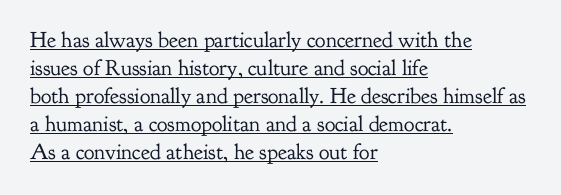
Leading: standard. This sample is left-justified, so line endings fall wherever the words run out. In terms of letterspacing, this is plain default setting. Somebody hit Ctrl+U on this one — the words are underlined. Italic? Not at all — the glyphs are vertical. Heft: none added — not bold.
